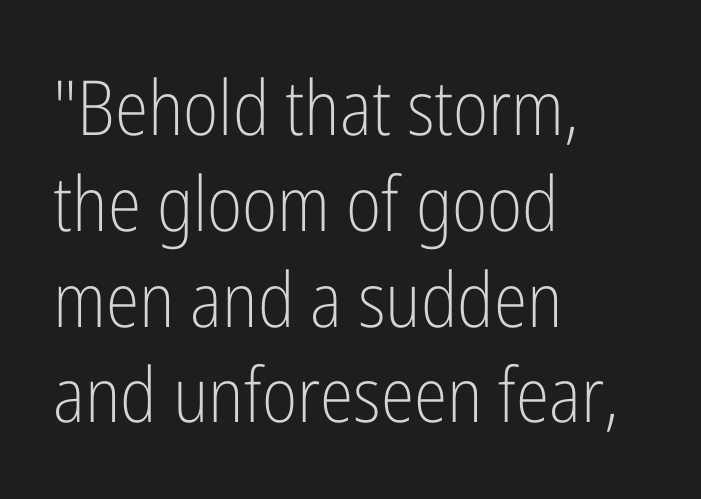
Q: Is the text bold? A: No.
Q: Is the text italic (slanted)? A: No, it is upright.
Q: Is the typeface a serif or a sans-serif typeface? A: Sans-serif.
Q: Is the text underlined? A: No.
Q: How is the paragraph aligned? A: Left-aligned.
Q: Is the spacing between letters normal or unusually wide? A: Normal.
Q: Is the spacing between lines tight, normal or loose? A: Normal.
Q: Width (condensed, normal, or wide)? A: Condensed.
Q: Stroke contrast? A: Low.
Q: x-height? A: Medium.
Q: Monospaced? A: No.
